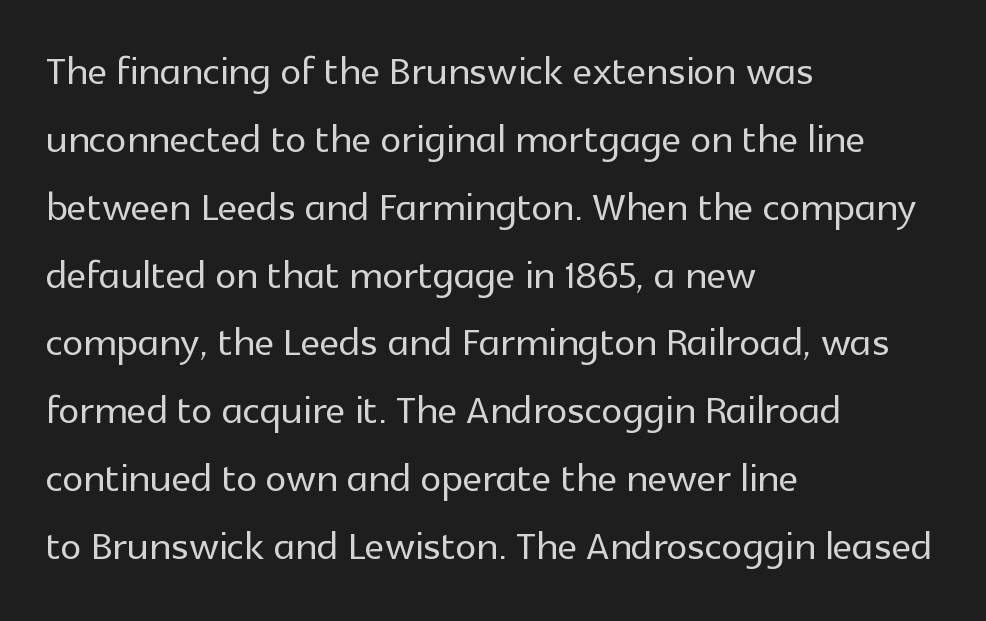
{"serif": "no", "italic": "no", "width": "normal", "x_height": "medium", "monospaced": "no", "underline": "no", "align": "left", "line_spacing": "normal", "line_spacing_ratio": 1.28, "letter_spacing": "normal", "letter_spacing_em": 0.0, "glyph_px": 53}
